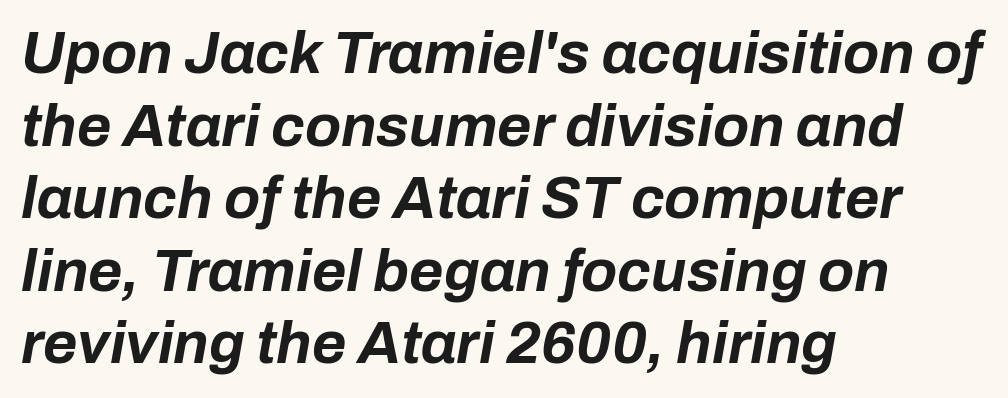
The letters sit at their default tracking, neither squeezed nor spread. Just letters on the line, the space beneath them empty. Strong, thick strokes mark this as bold type. Italic: yes, the glyphs are oblique. Typeset ragged right — the left edge is the straight one.
